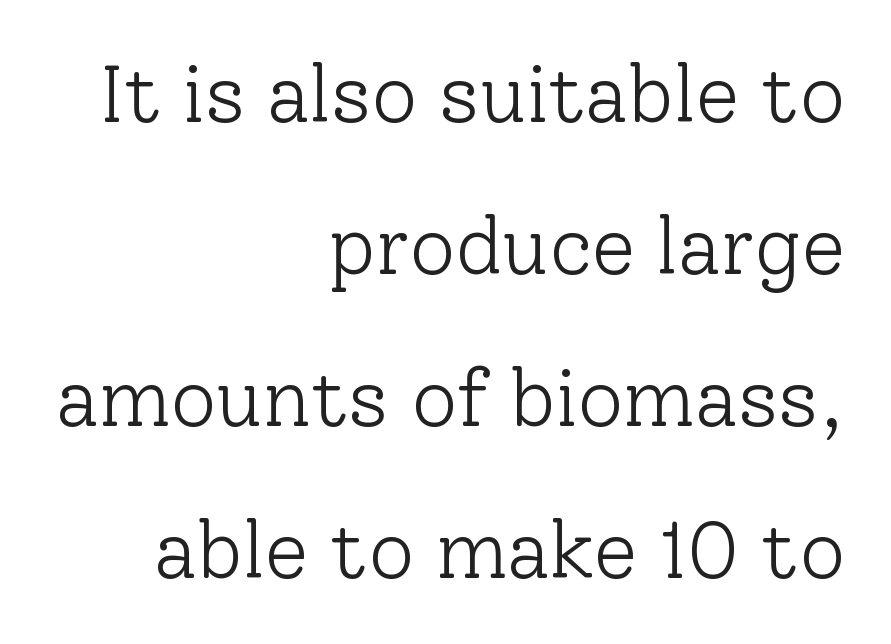
{"serif": "yes", "italic": "no", "bold": "no", "weight": "light", "width": "normal", "stroke_contrast": "low", "x_height": "medium", "monospaced": "no", "underline": "no", "align": "right", "line_spacing": "loose", "line_spacing_ratio": 1.9, "letter_spacing": "normal", "letter_spacing_em": 0.0, "glyph_px": 80}
